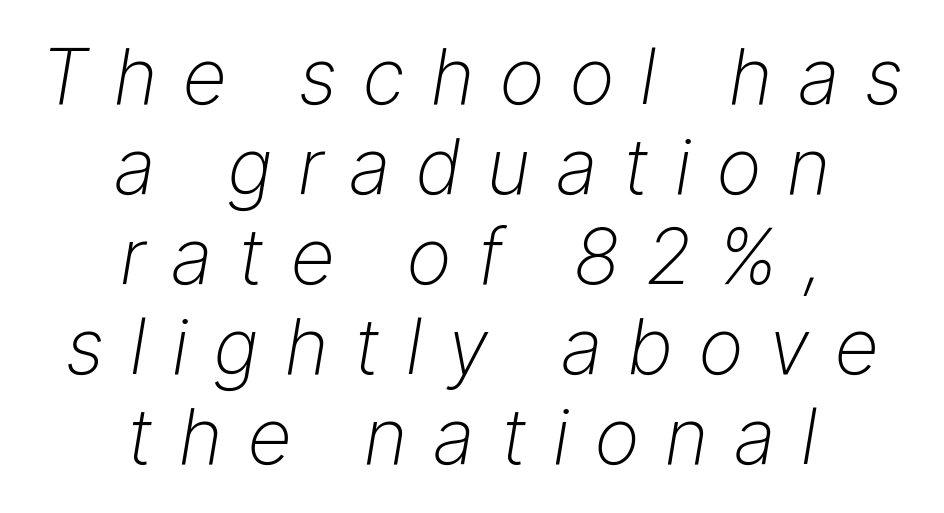
Horizontally, the lines are justified to the midpoint only. Heft: none added — not bold. Does the lettering tilt? It does — this is italic. Underlining? Definitely not there.
